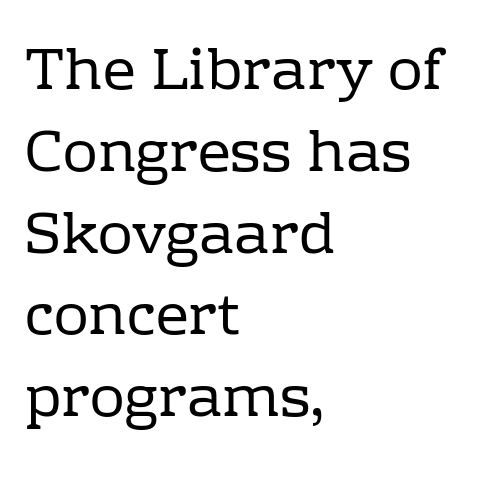
The image shows 58 px regular-weight serif type, upright; set left-aligned, normal line spacing (1.41x), normal letter spacing, not underlined; low stroke contrast and a medium x-height.
